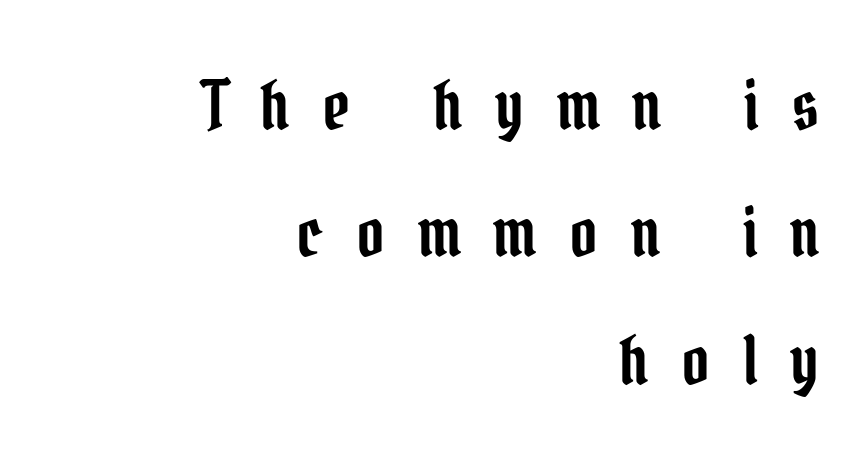
Q: Is the text italic (slanted)? A: No, it is upright.
Q: Is the typeface a serif or a sans-serif typeface? A: Serif.
Q: Is the text underlined? A: No.
Q: How is the paragraph aligned? A: Right-aligned.
Q: Is the spacing between letters normal or unusually wide? A: Unusually wide.
Q: Is the spacing between lines tight, normal or loose? A: Loose.
Q: Width (condensed, normal, or wide)? A: Condensed.
Q: Stroke contrast? A: Low.
Q: x-height? A: Medium.
Q: Monospaced? A: No.
